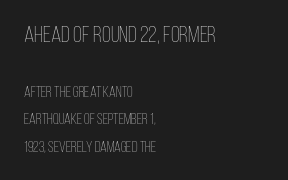
No extra tracking has been applied to these lines. Italic? Not at all — the glyphs are vertical. Every row of glyphs begins at an identical x-position on the left. This reads as an unemphasized weight, regular at the heaviest. The strip under each line holds only bare page. The upper block of text is set noticeably larger than the block beneath it.
